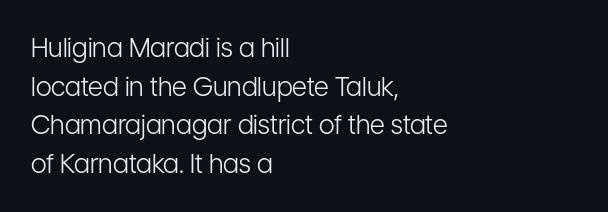
Q: Is the text bold? A: No.
Q: Is the text italic (slanted)? A: No, it is upright.
Q: Is the text underlined? A: No.
Q: How is the paragraph aligned? A: Left-aligned.
Q: Is the spacing between letters normal or unusually wide? A: Normal.
Q: Is the spacing between lines tight, normal or loose? A: Normal.
